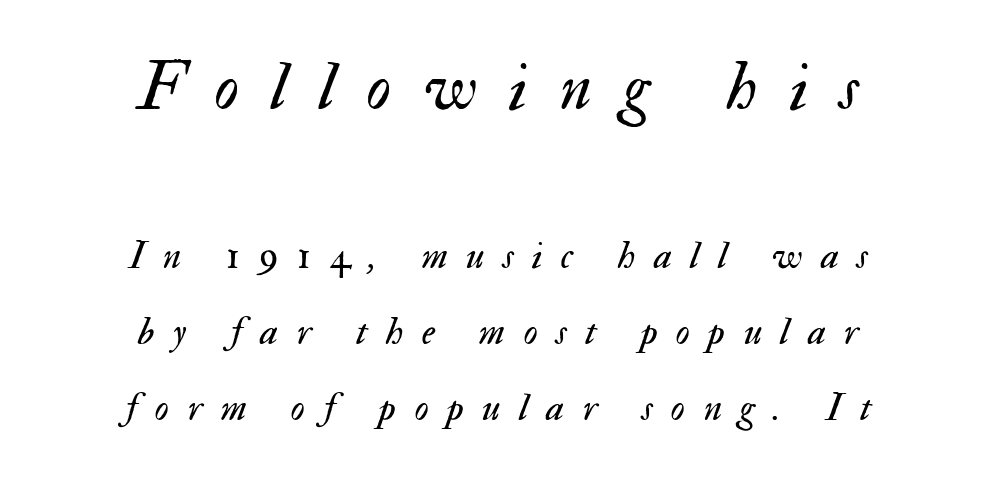
Every row of glyphs is offset so its center matches the block's center. The area under the type is left untouched. Caption: upper text group enlarged, lower text group reduced. The letters advance in unequal steps, a hallmark of proportional type. These lines have a slow, spaced-out rhythm from letter to letter. A typesetter would call this leading open, well beyond the default.
